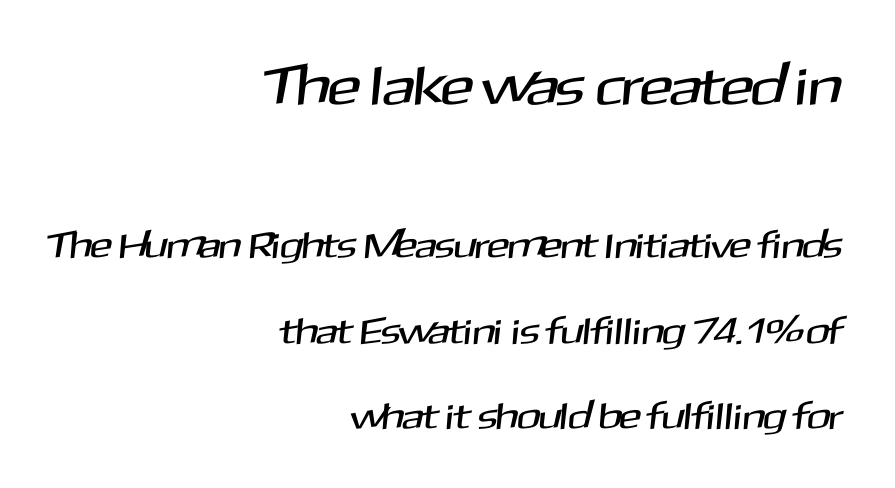
The image shows 55 px sans-serif type; set right-aligned, loose line spacing (2.31x), normal letter spacing, not underlined; the first (top) block is 1.49x larger; medium stroke contrast and a medium x-height.
